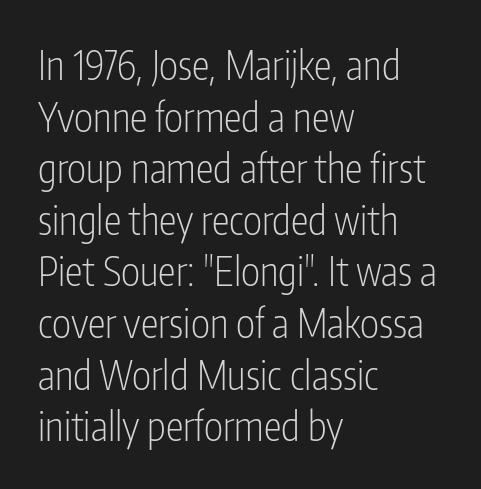
Q: Is the text bold? A: No.
Q: Is the text italic (slanted)? A: No, it is upright.
Q: Is the typeface a serif or a sans-serif typeface? A: Sans-serif.
Q: Is the text underlined? A: No.
Q: How is the paragraph aligned? A: Left-aligned.
Q: Is the spacing between letters normal or unusually wide? A: Normal.
Q: Is the spacing between lines tight, normal or loose? A: Normal.
Q: Width (condensed, normal, or wide)? A: Condensed.
Q: Stroke contrast? A: Low.
Q: x-height? A: Medium.
Q: Monospaced? A: No.
